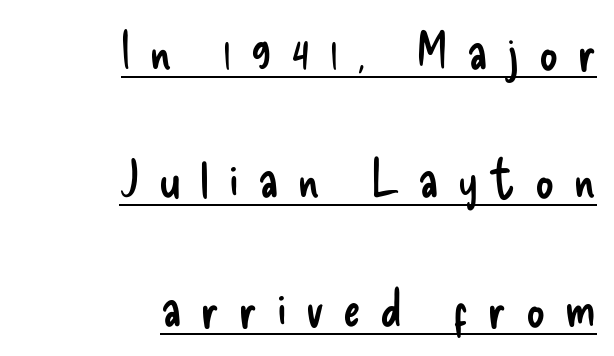
The image shows 52 px regular-weight, condensed sans-serif type, upright; set right-aligned, loose line spacing (2.47x), unusually wide letter spacing (+0.38 em), underlined; low stroke contrast and a small x-height.
